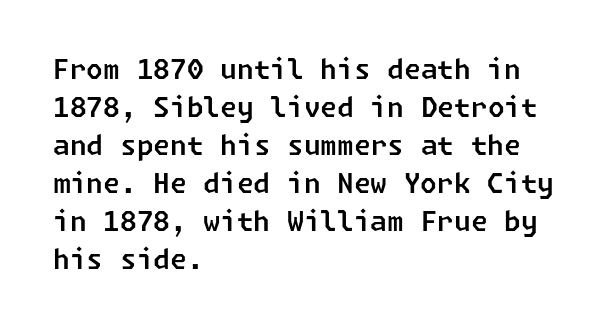
{"underline": "no", "align": "left", "line_spacing": "normal", "line_spacing_ratio": 1.41, "letter_spacing": "normal", "letter_spacing_em": 0.0, "glyph_px": 27}
